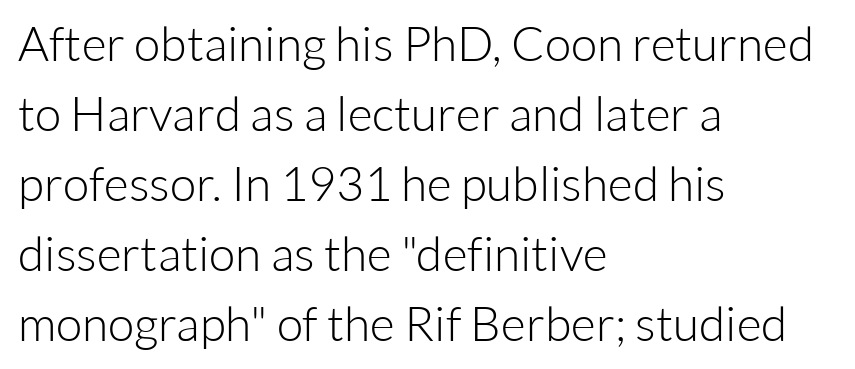
Q: Is the text bold? A: No.
Q: Is the text italic (slanted)? A: No, it is upright.
Q: Is the typeface a serif or a sans-serif typeface? A: Sans-serif.
Q: Is the text underlined? A: No.
Q: How is the paragraph aligned? A: Left-aligned.
Q: Is the spacing between letters normal or unusually wide? A: Normal.
Q: Is the spacing between lines tight, normal or loose? A: Normal.
Q: Width (condensed, normal, or wide)? A: Normal.
Q: Stroke contrast? A: Low.
Q: x-height? A: Medium.
Q: Monospaced? A: No.
